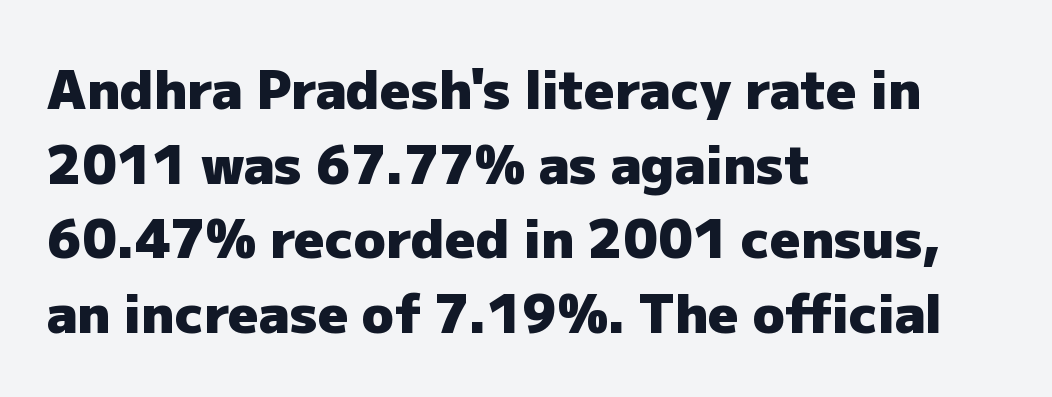
Leading: standard. Left-aligned paragraph, ragged on the right. Serif or sans? Sans — the stroke terminals are bare. Ordinary non-slanted type is in use.
